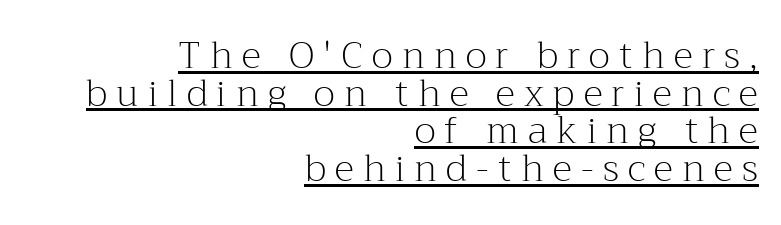
{"serif": "yes", "italic": "no", "bold": "no", "weight": "light", "width": "normal", "stroke_contrast": "medium", "x_height": "medium", "monospaced": "no", "underline": "yes", "align": "right", "line_spacing": "tight", "line_spacing_ratio": 1.02, "letter_spacing": "wide", "letter_spacing_em": 0.25, "glyph_px": 37}
